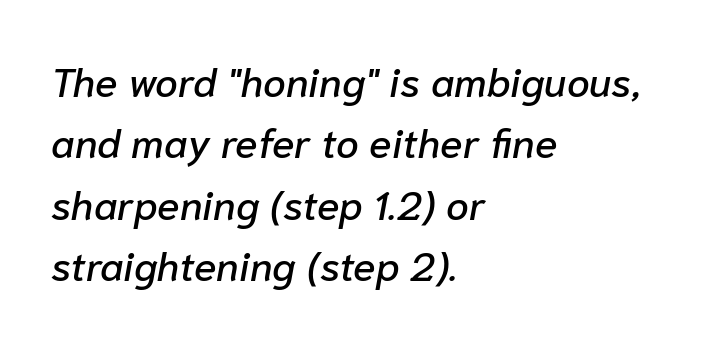
The typography opts for an oblique posture over an upright one. The foot of each line stays bare and open. Does the copy run flush right? No — it runs flush left. The letterforms sit shoulder to shoulder at normal distance.
